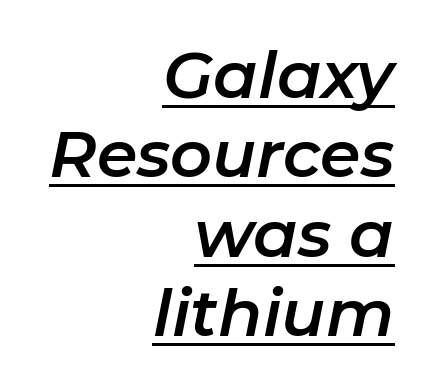
{"italic": "yes", "lean": "right", "slant_degrees": 11, "width": "normal", "stroke_contrast": "low", "x_height": "medium", "monospaced": "no", "underline": "yes", "align": "right", "line_spacing_ratio": 1.22, "letter_spacing": "normal", "letter_spacing_em": 0.0, "glyph_px": 65}
